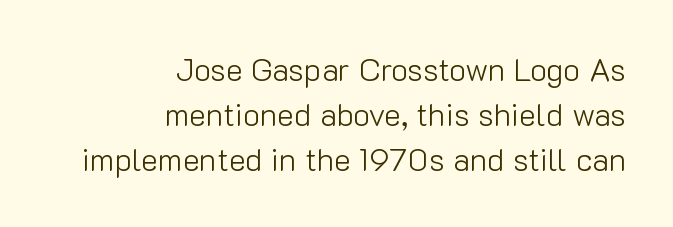
Q: Is the text bold? A: No.
Q: Is the text italic (slanted)? A: No, it is upright.
Q: Is the typeface a serif or a sans-serif typeface? A: Sans-serif.
Q: Is the text underlined? A: No.
Q: How is the paragraph aligned? A: Right-aligned.
Q: Is the spacing between letters normal or unusually wide? A: Normal.
Q: Is the spacing between lines tight, normal or loose? A: Normal.
Q: Width (condensed, normal, or wide)? A: Normal.
Q: Stroke contrast? A: Low.
Q: x-height? A: Medium.
Q: Monospaced? A: No.
